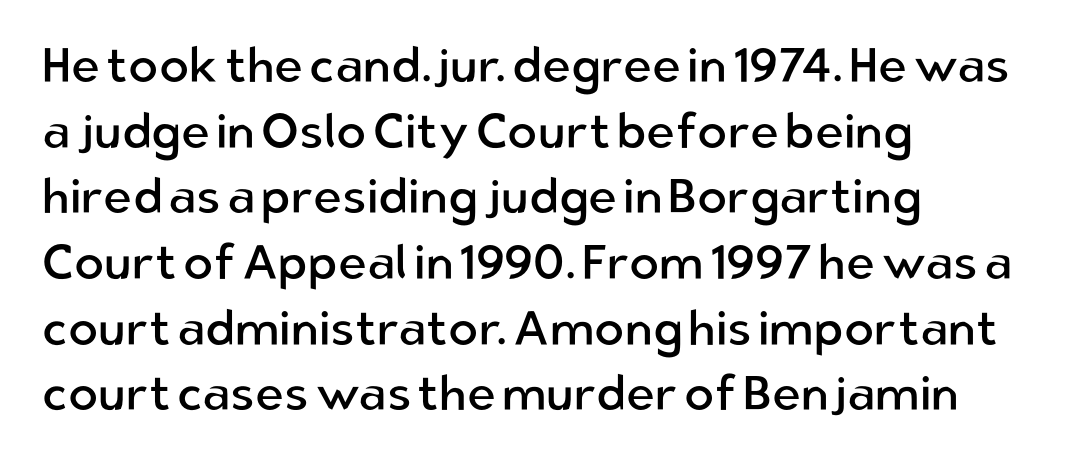
Descenders are the only things crossing below the line. The paragraph has a hard left edge and a soft right edge. The rendering uses natural spacing where letterforms have individual widths. Bold? No — there's no thickening of the strokes.
